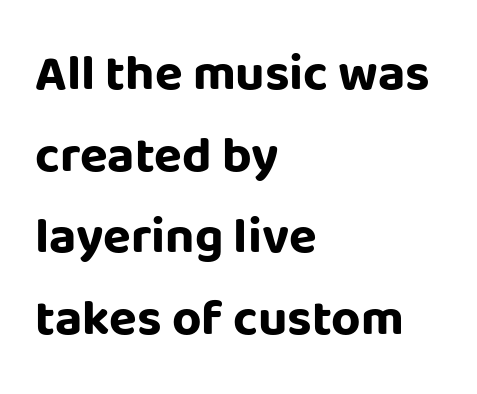
Q: Is the text bold? A: Yes.
Q: Is the text italic (slanted)? A: No, it is upright.
Q: Is the typeface a serif or a sans-serif typeface? A: Sans-serif.
Q: Is the text underlined? A: No.
Q: How is the paragraph aligned? A: Left-aligned.
Q: Is the spacing between letters normal or unusually wide? A: Normal.
Q: Is the spacing between lines tight, normal or loose? A: Normal.
Q: Width (condensed, normal, or wide)? A: Normal.
Q: Stroke contrast? A: Low.
Q: x-height? A: Large.
Q: Monospaced? A: No.
